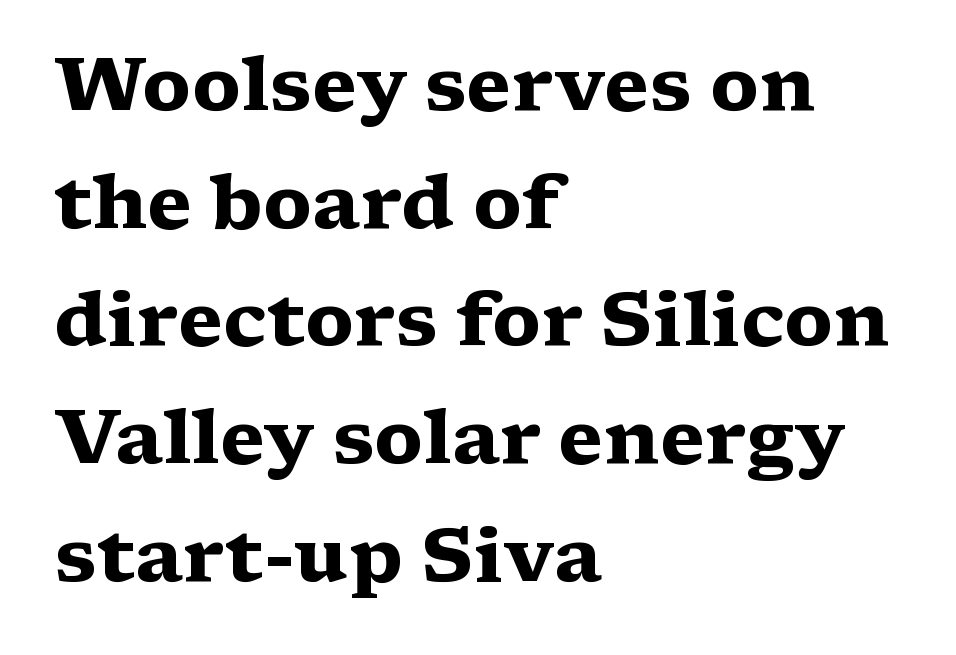
{"serif": "yes", "italic": "no", "bold": "yes", "weight": "heavy", "width": "wide", "stroke_contrast": "medium", "x_height": "medium", "monospaced": "no", "underline": "no", "align": "left", "line_spacing": "normal", "line_spacing_ratio": 1.57, "letter_spacing": "normal", "letter_spacing_em": 0.0, "glyph_px": 75}
